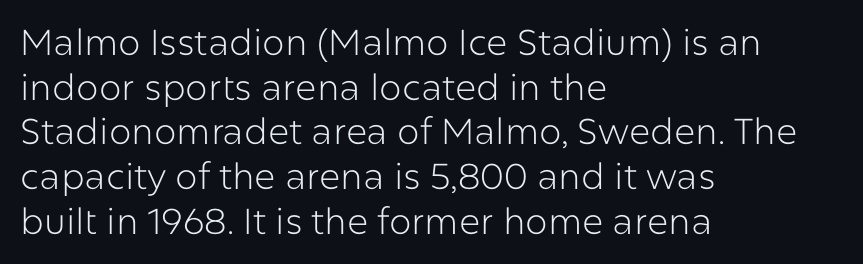
It's the straight-up-and-down kind of type. Type without underlining. Tracking value appears to be zero — textbook default spacing. The passage shown is not bold in any degree.
